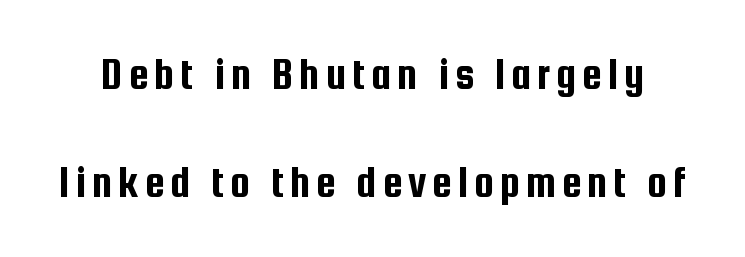
Q: Is the text italic (slanted)? A: No, it is upright.
Q: Is the typeface a serif or a sans-serif typeface? A: Sans-serif.
Q: Is the text underlined? A: No.
Q: Is the spacing between lines tight, normal or loose? A: Loose.
Q: Width (condensed, normal, or wide)? A: Condensed.
Q: Stroke contrast? A: Low.
Q: x-height? A: Medium.
Q: Monospaced? A: No.
